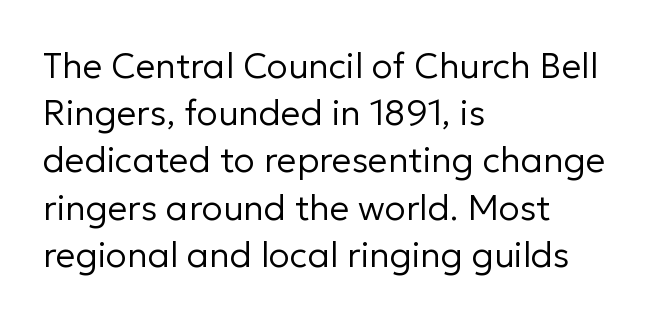
Posture: vertical. How would I describe the line gaps? Plain and ordinary. Type without underlining. Teacher's note: observe the even left margin — that is flush-left alignment. Characters follow at the spacing the type designer built in. Summary of weight: not heavy and not bold.
